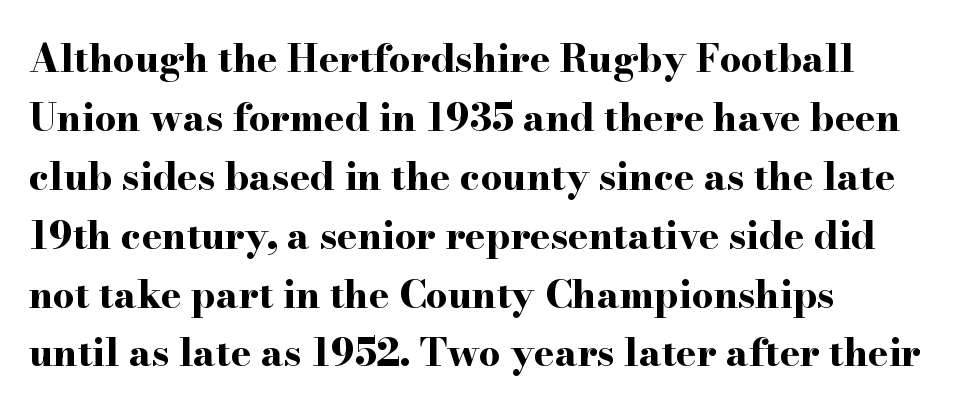
{"serif": "yes", "italic": "no", "bold": "yes", "weight": "bold", "width": "wide", "stroke_contrast": "high", "x_height": "small", "monospaced": "no", "underline": "no", "align": "left", "line_spacing": "normal", "line_spacing_ratio": 1.55, "letter_spacing": "normal", "letter_spacing_em": 0.0, "glyph_px": 38}
